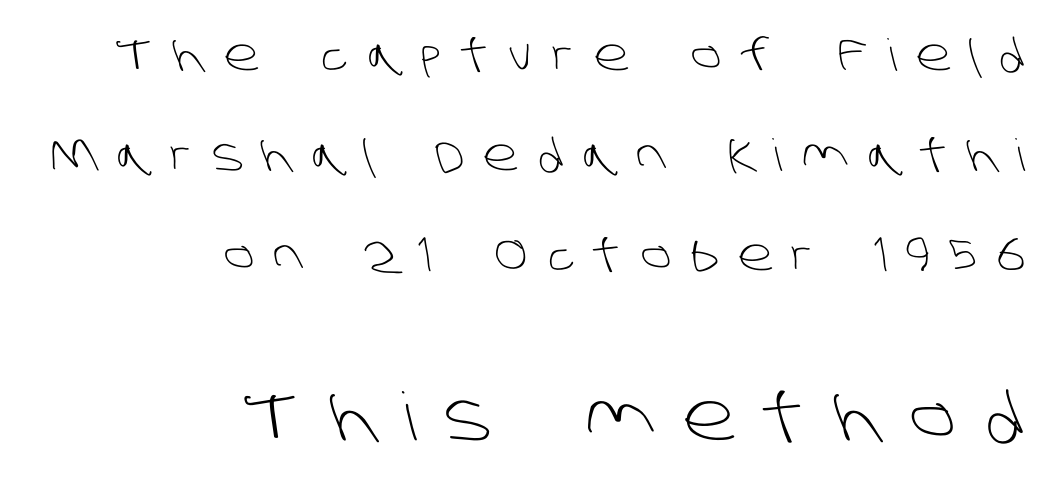
Q: Is the text bold? A: No.
Q: Is the typeface a serif or a sans-serif typeface? A: Sans-serif.
Q: Is the text underlined? A: No.
Q: How is the paragraph aligned? A: Right-aligned.
Q: Is the spacing between letters normal or unusually wide? A: Unusually wide.
Q: Is the spacing between lines tight, normal or loose? A: Loose.
Q: Which block of text is set in a larger size, the first (top) or the second (bottom)? A: The second (bottom) one.
Q: Width (condensed, normal, or wide)? A: Normal.
Q: Stroke contrast? A: Low.
Q: x-height? A: Large.
Q: Monospaced? A: No.
